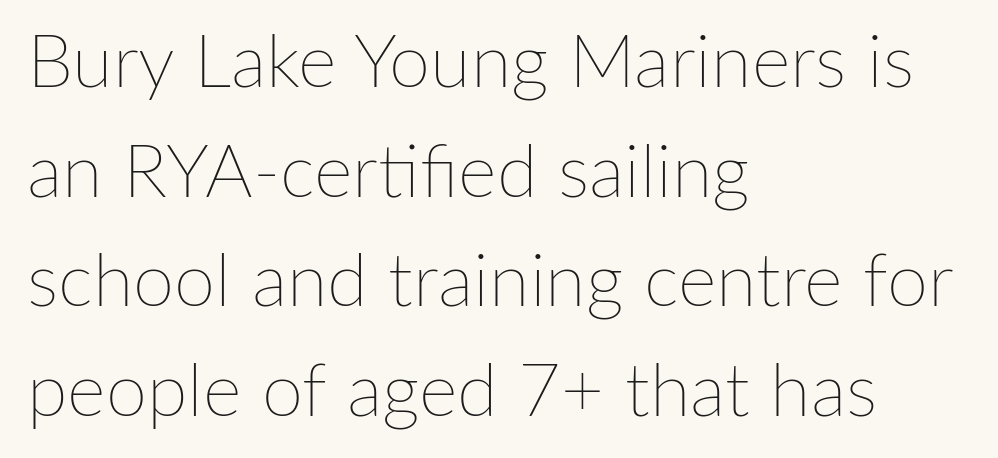
Regular leading. Character widths vary here, with narrow letters taking less room than wide ones. Beneath every word, the page is bare. Stem width sits at or under what a default text font uses. Nobody touched the tracking dial on this one.
